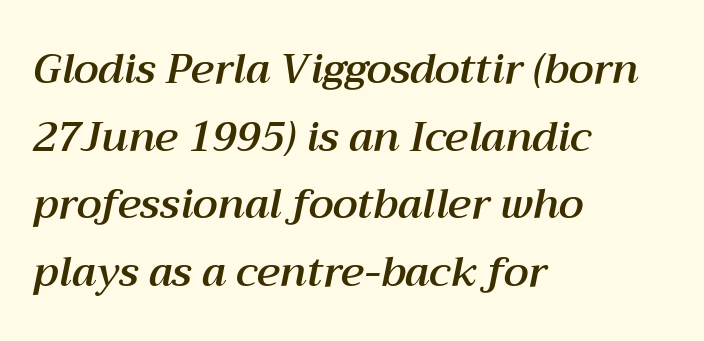
Letters rest on an invisible, unmarked baseline. Observe the ordinary spacing: letters are neighbours, not strangers. Successive baselines arrive at the customary interval. The lines in this sample share a left origin and differ only in where they stop.
